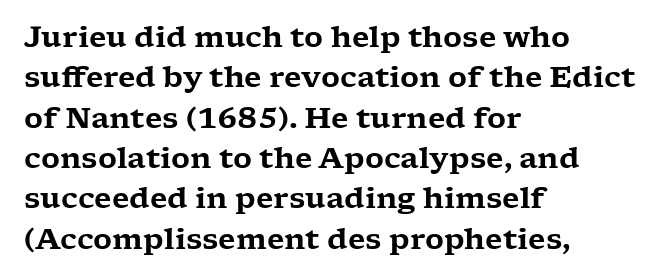
Q: Is the text italic (slanted)? A: No, it is upright.
Q: Is the typeface a serif or a sans-serif typeface? A: Serif.
Q: Is the text underlined? A: No.
Q: How is the paragraph aligned? A: Left-aligned.
Q: Is the spacing between letters normal or unusually wide? A: Normal.
Q: Is the spacing between lines tight, normal or loose? A: Normal.
Q: Width (condensed, normal, or wide)? A: Wide.
Q: Stroke contrast? A: Low.
Q: x-height? A: Medium.
Q: Monospaced? A: No.
